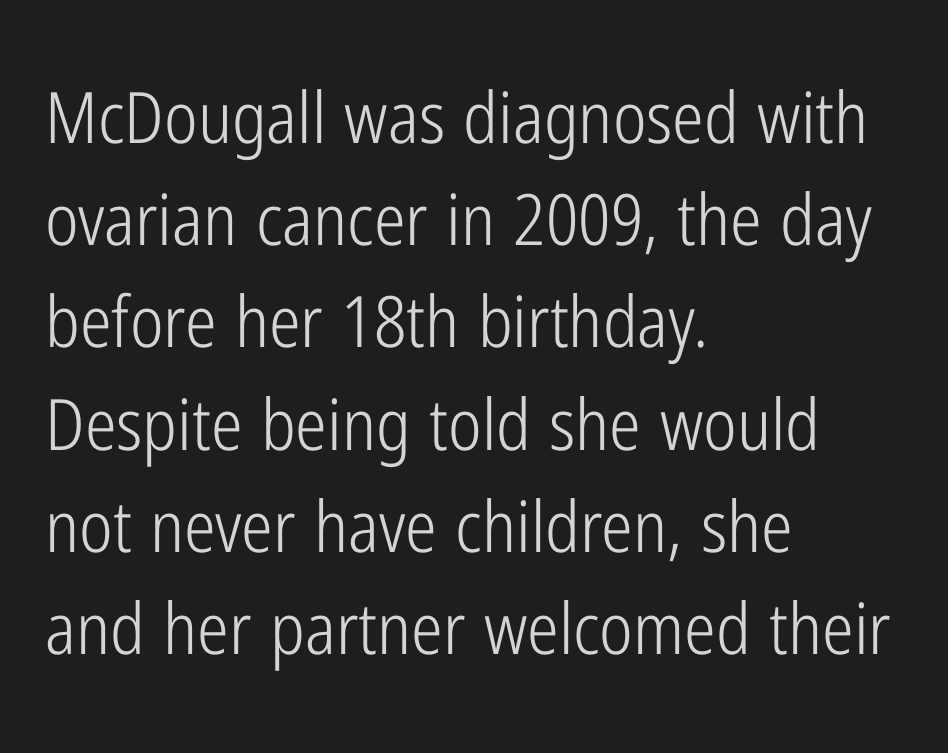
{"serif": "no", "italic": "no", "bold": "no", "weight": "light", "width": "condensed", "stroke_contrast": "low", "x_height": "medium", "monospaced": "no", "underline": "no", "align": "left", "line_spacing": "normal", "line_spacing_ratio": 1.44, "letter_spacing": "normal", "letter_spacing_em": 0.0, "glyph_px": 71}
